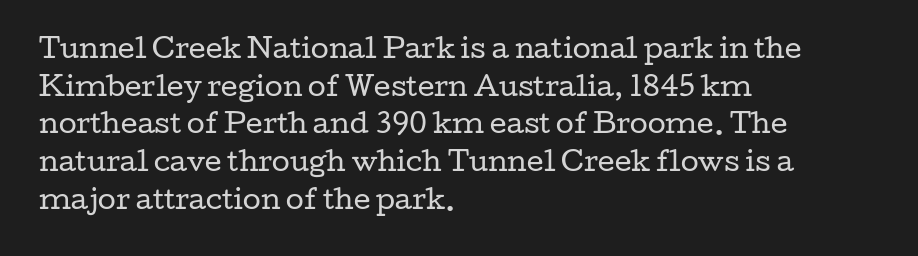
Q: Is the text bold? A: No.
Q: Is the text italic (slanted)? A: No, it is upright.
Q: Is the text underlined? A: No.
Q: How is the paragraph aligned? A: Left-aligned.
Q: Is the spacing between letters normal or unusually wide? A: Normal.
Q: Is the spacing between lines tight, normal or loose? A: Normal.
